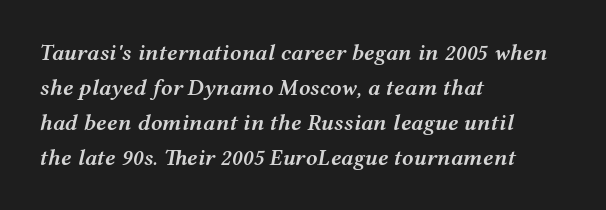
The image shows 23 px text type, italic (leaning right); set left-aligned, normal line spacing (1.52x), normal letter spacing, not underlined.
